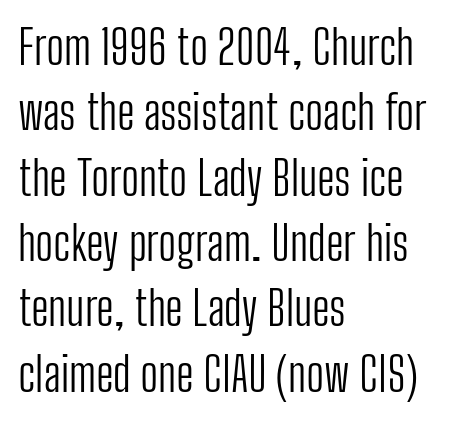
{"serif": "no", "italic": "no", "bold": "no", "weight": "light", "width": "condensed", "stroke_contrast": "low", "x_height": "medium", "monospaced": "no", "underline": "no", "align": "left", "line_spacing": "normal", "line_spacing_ratio": 1.39, "letter_spacing": "normal", "letter_spacing_em": 0.0, "glyph_px": 47}
